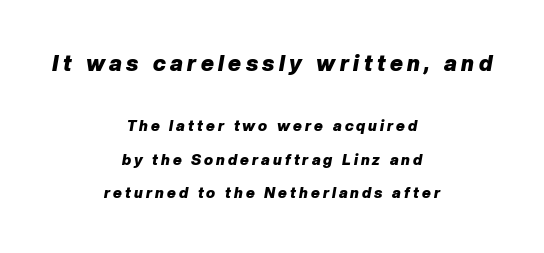
Q: Is the text bold? A: Yes.
Q: Is the text italic (slanted)? A: Yes, it leans right by about 10 degrees.
Q: Is the text underlined? A: No.
Q: How is the paragraph aligned? A: Centered.
Q: Is the spacing between letters normal or unusually wide? A: Unusually wide.
Q: Is the spacing between lines tight, normal or loose? A: Loose.
Q: Which block of text is set in a larger size, the first (top) or the second (bottom)? A: The first (top) one.
